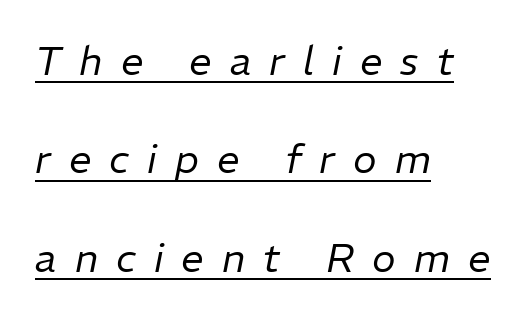
Character widths vary here, with narrow letters taking less room than wide ones. The letters look calm and open, with moderate or lighter stems. There's an unmistakable incline to the writing here. Baseline-to-baseline distance is far greater than the letter height. Beneath each row of characters lies a ruled line. Visually the block forms a straight wall on the left and a jagged coastline on the right.
